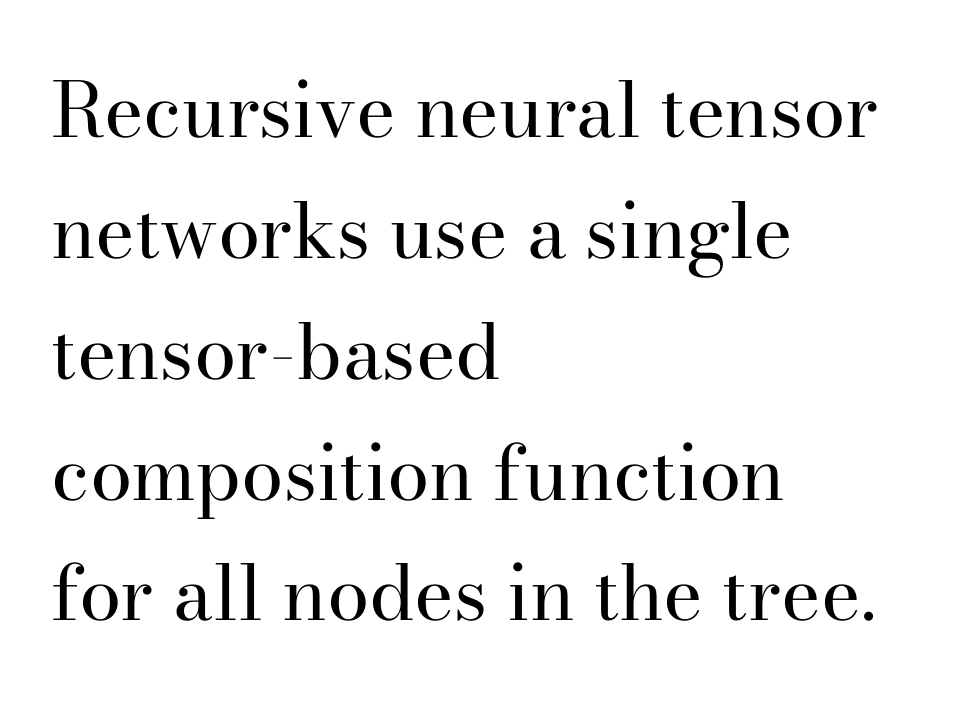
The image shows 76 px regular-weight serif type, upright; set left-aligned, normal line spacing (1.59x), normal letter spacing, not underlined; high stroke contrast and a small x-height.
